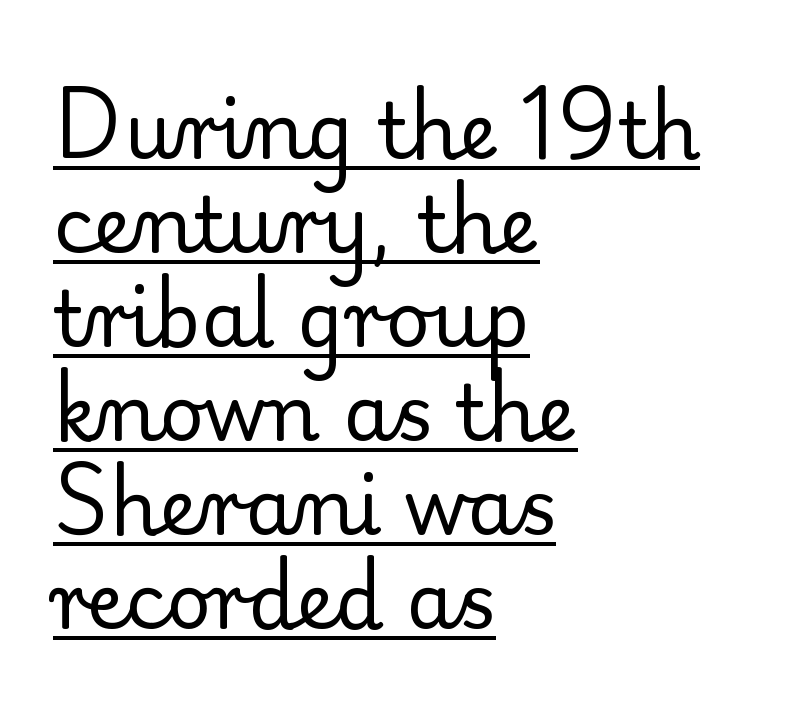
Q: Is the text bold? A: No.
Q: Is the text italic (slanted)? A: No, it is upright.
Q: Is the typeface a serif or a sans-serif typeface? A: Serif.
Q: Is the text underlined? A: Yes.
Q: How is the paragraph aligned? A: Left-aligned.
Q: Is the spacing between letters normal or unusually wide? A: Normal.
Q: Width (condensed, normal, or wide)? A: Normal.
Q: Stroke contrast? A: Low.
Q: x-height? A: Small.
Q: Monospaced? A: No.
